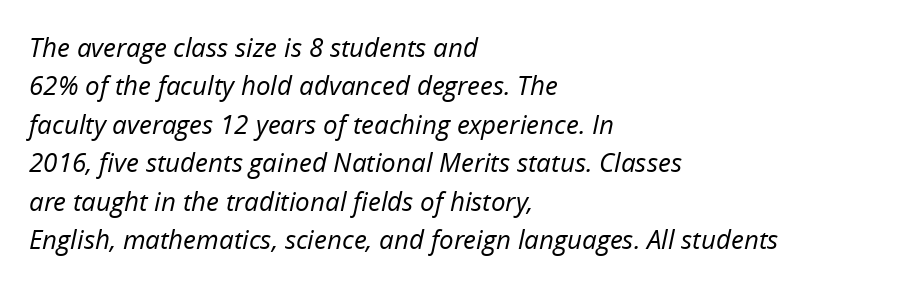
{"italic": "yes", "lean": "right", "slant_degrees": 12, "bold": "no", "underline": "no", "align": "left", "line_spacing": "normal", "line_spacing_ratio": 1.48, "letter_spacing": "normal", "letter_spacing_em": 0.0, "glyph_px": 26}
